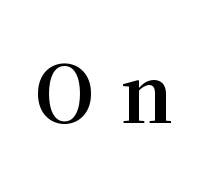
Unlike italic type, these characters show no tilt at all. The face used here is proportionally spaced, like ordinary book or web type. Spacing between characters has been opened up far beyond the box default. Letters rest on an invisible, unmarked baseline. Strong, thick strokes mark this as bold type. The passage shown is typeset with a serif family.
